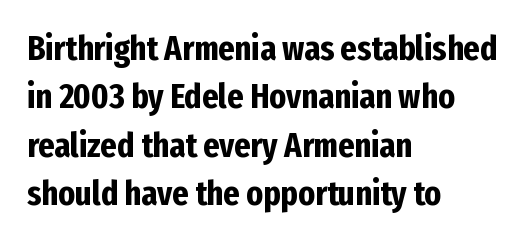
Q: Is the text bold? A: Yes.
Q: Is the text italic (slanted)? A: No, it is upright.
Q: Is the typeface a serif or a sans-serif typeface? A: Sans-serif.
Q: Is the text underlined? A: No.
Q: How is the paragraph aligned? A: Left-aligned.
Q: Is the spacing between letters normal or unusually wide? A: Normal.
Q: Is the spacing between lines tight, normal or loose? A: Normal.
Q: Width (condensed, normal, or wide)? A: Condensed.
Q: Stroke contrast? A: Low.
Q: x-height? A: Medium.
Q: Monospaced? A: No.
